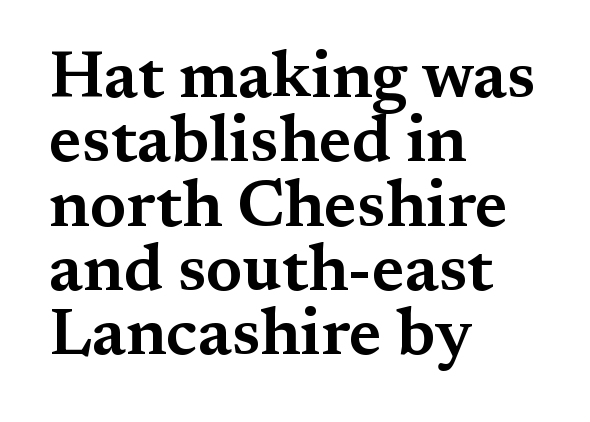
{"serif": "yes", "italic": "no", "width": "wide", "stroke_contrast": "medium", "x_height": "medium", "monospaced": "no", "underline": "no", "align": "left", "line_spacing": "tight", "line_spacing_ratio": 0.99, "letter_spacing": "normal", "letter_spacing_em": 0.0, "glyph_px": 65}
